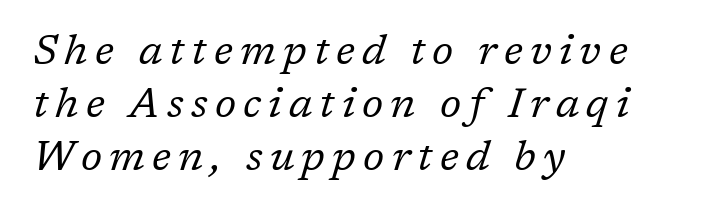
Honestly, there is no underline to notice here at all. Stroke thickness stays within the range of a standard reading face or lighter. The rendering uses a moderate line-height, typical for paragraphs. Yep, that's italic — everything's leaning. Does the copy run flush right? No — it runs flush left.
